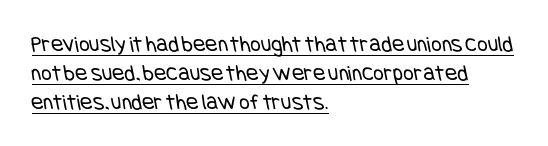
Q: Is the text bold? A: No.
Q: Is the text underlined? A: Yes.
Q: How is the paragraph aligned? A: Left-aligned.
Q: Is the spacing between letters normal or unusually wide? A: Normal.
Q: Is the spacing between lines tight, normal or loose? A: Normal.
